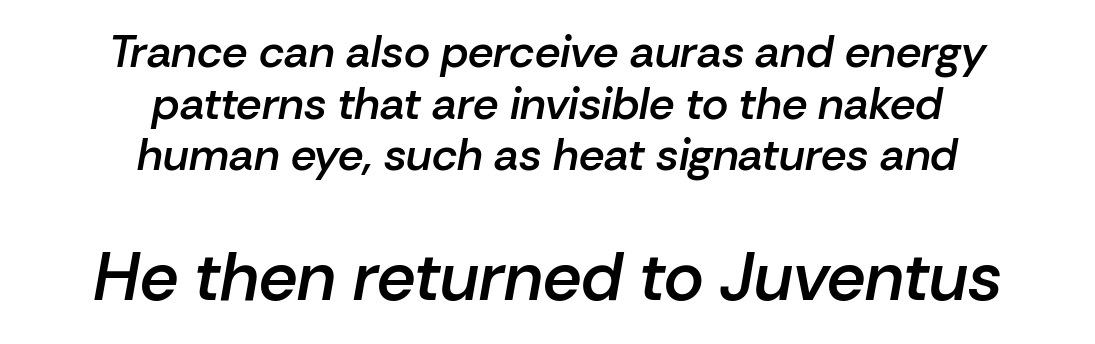
The image shows 68 px semibold type, italic (leaning right); set centered, tight line spacing (1.15x), normal letter spacing, not underlined; the second (bottom) block is 1.51x larger; low stroke contrast and a medium x-height.
